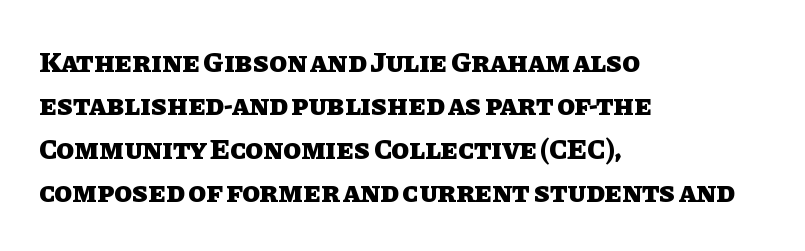
Q: Is the text bold? A: Yes.
Q: Is the text italic (slanted)? A: No, it is upright.
Q: Is the text underlined? A: No.
Q: How is the paragraph aligned? A: Left-aligned.
Q: Is the spacing between letters normal or unusually wide? A: Normal.
Q: Is the spacing between lines tight, normal or loose? A: Normal.
Q: Width (condensed, normal, or wide)? A: Normal.
Q: Stroke contrast? A: Low.
Q: x-height? A: Large.
Q: Monospaced? A: No.
